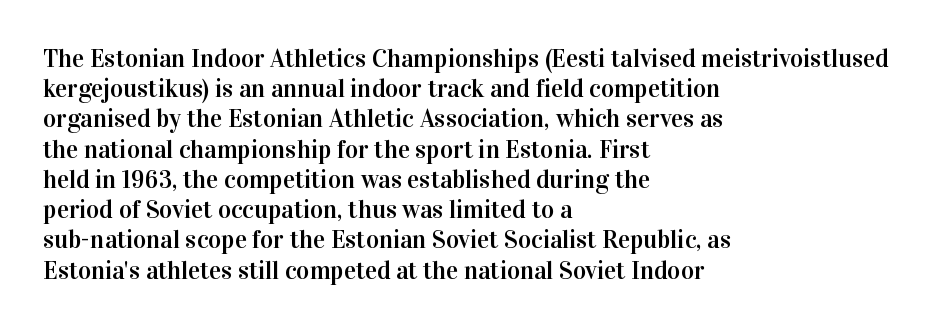
Q: Is the text italic (slanted)? A: No, it is upright.
Q: Is the text underlined? A: No.
Q: How is the paragraph aligned? A: Left-aligned.
Q: Is the spacing between letters normal or unusually wide? A: Normal.
